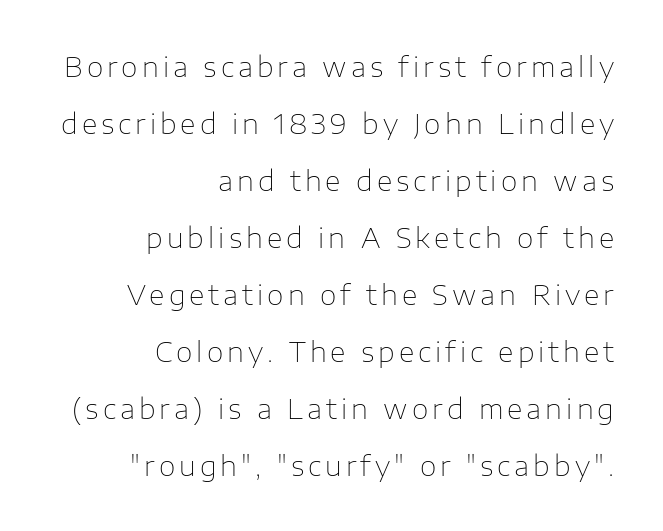
The image shows 27 px text type, upright; set right-aligned, loose line spacing (2.11x), not underlined.
